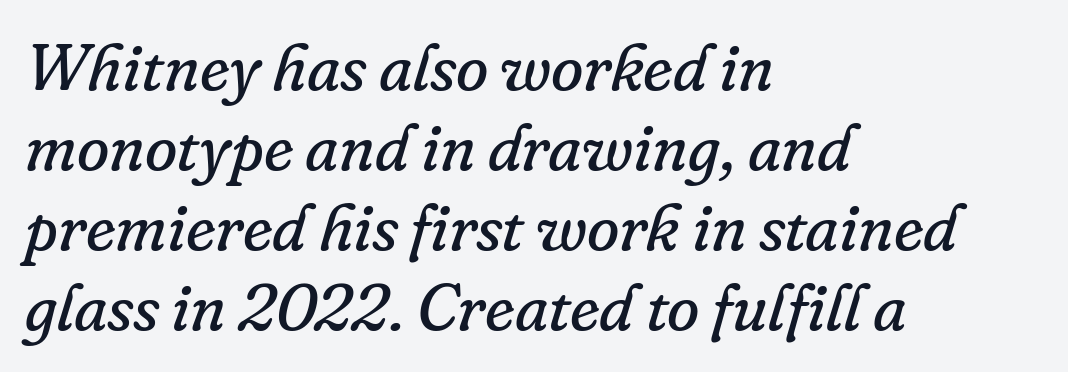
Q: Is the text bold? A: No.
Q: Is the text italic (slanted)? A: Yes, it leans right by about 16 degrees.
Q: Is the typeface a serif or a sans-serif typeface? A: Serif.
Q: Is the text underlined? A: No.
Q: How is the paragraph aligned? A: Left-aligned.
Q: Is the spacing between letters normal or unusually wide? A: Normal.
Q: Width (condensed, normal, or wide)? A: Normal.
Q: Stroke contrast? A: Low.
Q: x-height? A: Small.
Q: Monospaced? A: No.
